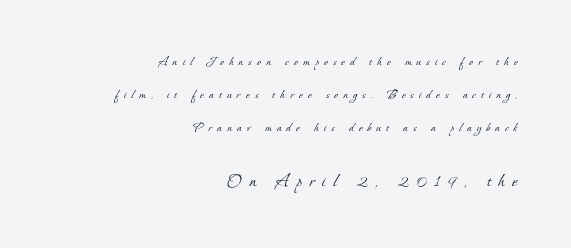
The image shows 20 px text type; set right-aligned, loose line spacing (2.37x), unusually wide letter spacing (+0.38 em), not underlined; the second (bottom) block is 1.43x larger.
